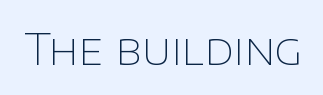
The image shows 43 px thin sans-serif type, upright; set normal letter spacing, not underlined; low stroke contrast and a large x-height.
